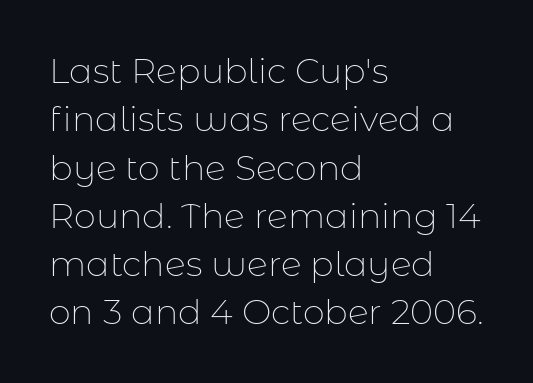
{"serif": "no", "italic": "no", "bold": "no", "weight": "thin", "width": "normal", "stroke_contrast": "low", "x_height": "medium", "monospaced": "no", "underline": "no", "align": "left", "line_spacing": "normal", "line_spacing_ratio": 1.38, "letter_spacing": "normal", "letter_spacing_em": 0.0, "glyph_px": 35}
